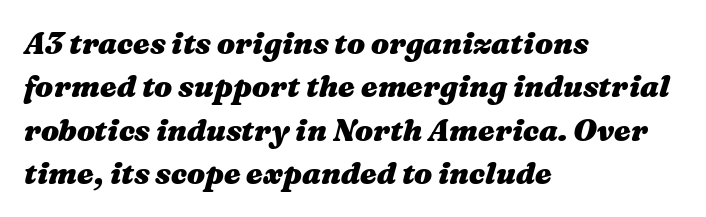
{"italic": "yes", "lean": "right", "slant_degrees": 16, "bold": "yes", "weight": "heavy", "width": "wide", "stroke_contrast": "medium", "x_height": "medium", "monospaced": "no", "underline": "no", "align": "left", "line_spacing": "normal", "line_spacing_ratio": 1.45, "letter_spacing": "normal", "letter_spacing_em": 0.0, "glyph_px": 30}
